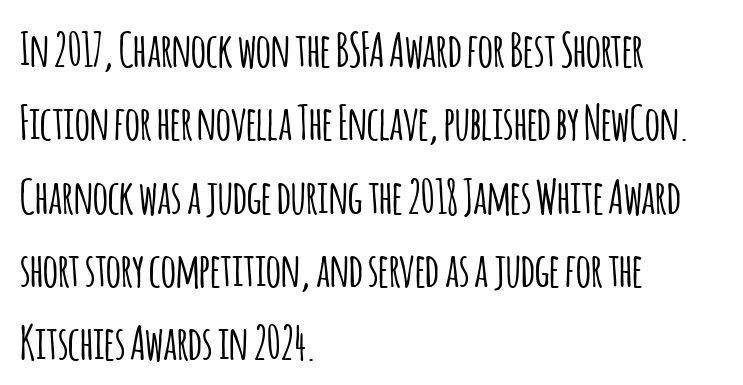
{"serif": "no", "italic": "no", "width": "condensed", "stroke_contrast": "low", "x_height": "large", "monospaced": "no", "underline": "no", "align": "left", "line_spacing": "normal", "line_spacing_ratio": 1.56, "letter_spacing": "normal", "letter_spacing_em": 0.0, "glyph_px": 47}
